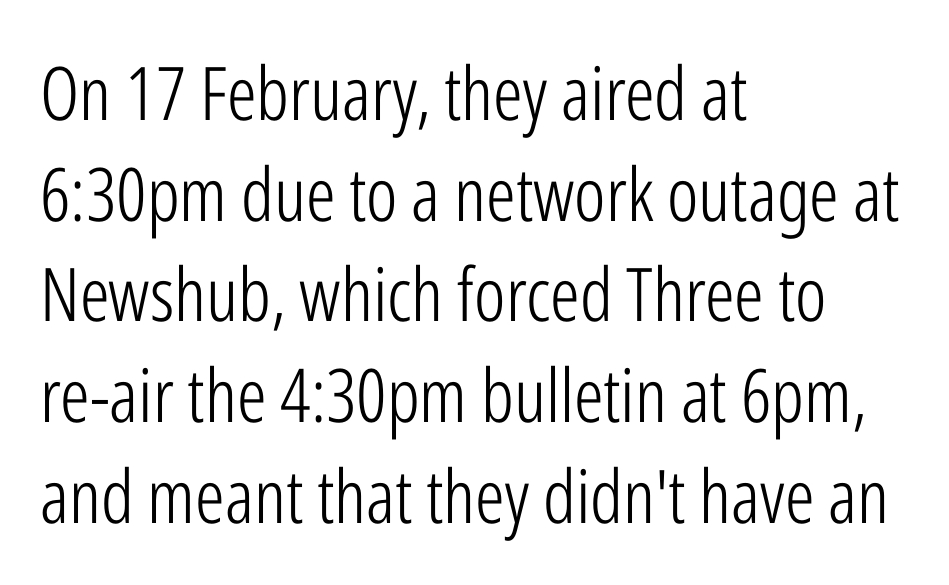
{"serif": "no", "italic": "no", "bold": "no", "weight": "light", "width": "condensed", "stroke_contrast": "low", "x_height": "medium", "monospaced": "no", "underline": "no", "align": "left", "line_spacing": "normal", "line_spacing_ratio": 1.36, "letter_spacing": "normal", "letter_spacing_em": 0.0, "glyph_px": 74}
